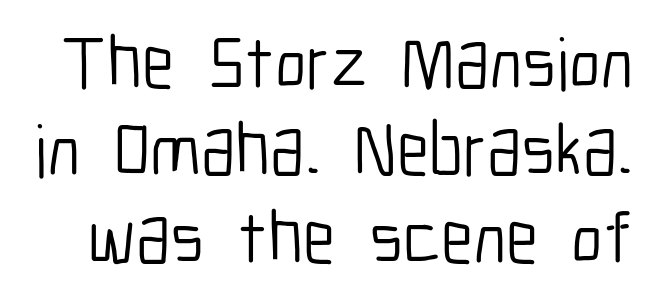
Q: Is the text bold? A: No.
Q: Is the text italic (slanted)? A: No, it is upright.
Q: Is the typeface a serif or a sans-serif typeface? A: Sans-serif.
Q: Is the text underlined? A: No.
Q: Is the spacing between letters normal or unusually wide? A: Normal.
Q: Width (condensed, normal, or wide)? A: Condensed.
Q: Stroke contrast? A: Low.
Q: x-height? A: Medium.
Q: Monospaced? A: No.
